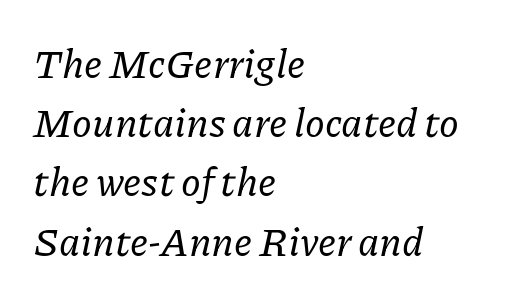
The image shows 40 px serif type, italic (leaning right); set left-aligned, normal line spacing (1.48x), normal letter spacing, not underlined; low stroke contrast and a medium x-height.
